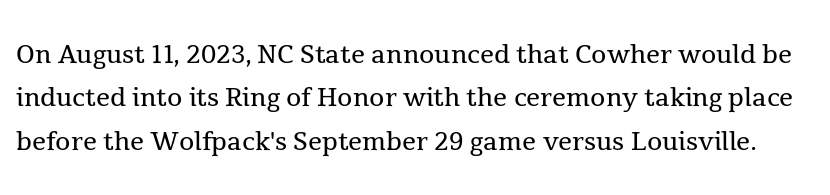
Q: Is the text bold? A: No.
Q: Is the text italic (slanted)? A: No, it is upright.
Q: Is the typeface a serif or a sans-serif typeface? A: Serif.
Q: Is the text underlined? A: No.
Q: Is the spacing between letters normal or unusually wide? A: Normal.
Q: Width (condensed, normal, or wide)? A: Normal.
Q: x-height? A: Medium.
Q: Monospaced? A: No.
